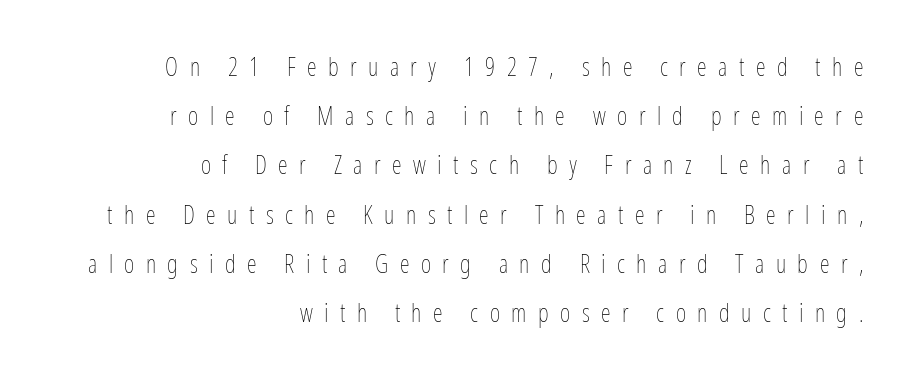
The image shows 25 px text type, upright; set right-aligned, loose line spacing (1.97x), unusually wide letter spacing (+0.46 em), not underlined.
